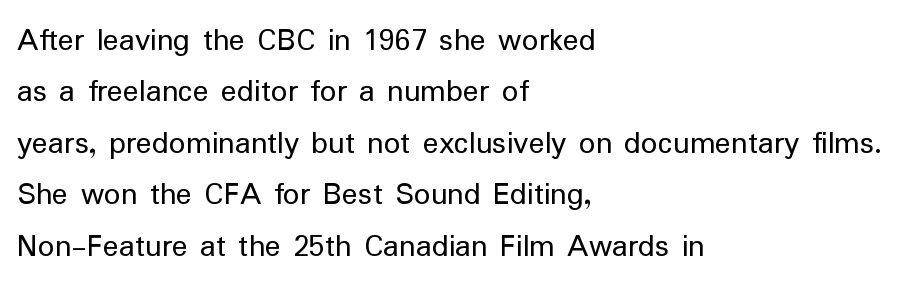
Q: Is the text bold? A: No.
Q: Is the text italic (slanted)? A: No, it is upright.
Q: Is the typeface a serif or a sans-serif typeface? A: Sans-serif.
Q: Is the text underlined? A: No.
Q: How is the paragraph aligned? A: Left-aligned.
Q: Is the spacing between letters normal or unusually wide? A: Normal.
Q: Is the spacing between lines tight, normal or loose? A: Normal.
Q: Width (condensed, normal, or wide)? A: Normal.
Q: Stroke contrast? A: Low.
Q: x-height? A: Medium.
Q: Monospaced? A: No.
